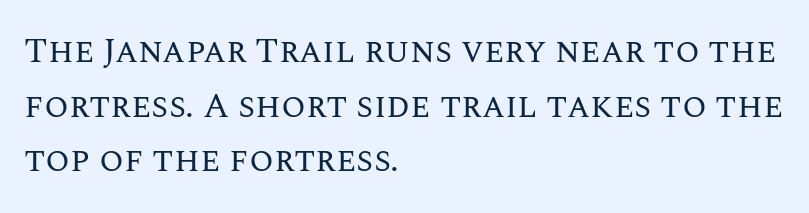
Q: Is the text bold? A: No.
Q: Is the text italic (slanted)? A: No, it is upright.
Q: Is the text underlined? A: No.
Q: How is the paragraph aligned? A: Left-aligned.
Q: Is the spacing between letters normal or unusually wide? A: Normal.
Q: Is the spacing between lines tight, normal or loose? A: Normal.
Q: Width (condensed, normal, or wide)? A: Normal.
Q: Stroke contrast? A: Medium.
Q: x-height? A: Large.
Q: Monospaced? A: No.
